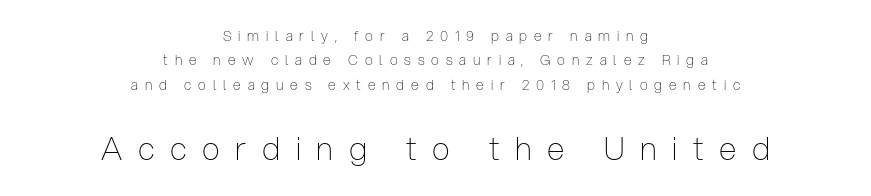
The image shows 32 px thin, condensed sans-serif type, upright; set centered, line spacing 1.74x, unusually wide letter spacing (+0.49 em), not underlined; the second (bottom) block is 2.29x larger; low stroke contrast and a medium x-height.
